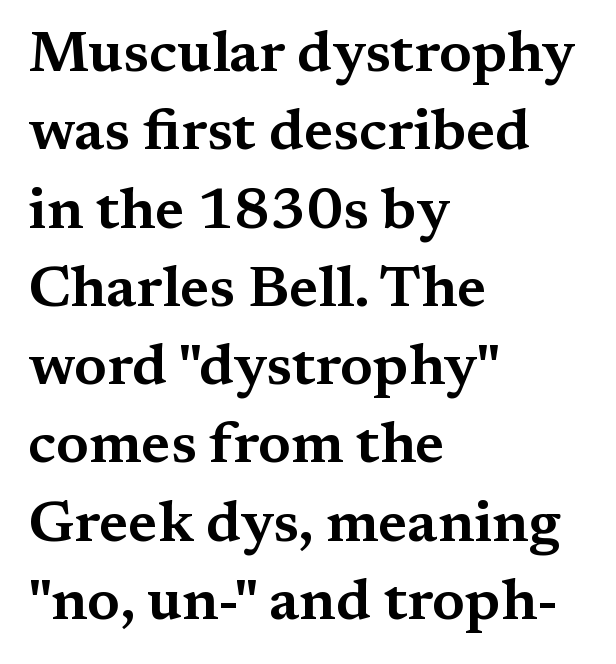
{"serif": "yes", "italic": "no", "width": "wide", "stroke_contrast": "medium", "x_height": "medium", "monospaced": "no", "underline": "no", "align": "left", "line_spacing": "normal", "line_spacing_ratio": 1.35, "letter_spacing": "normal", "letter_spacing_em": 0.0, "glyph_px": 58}
